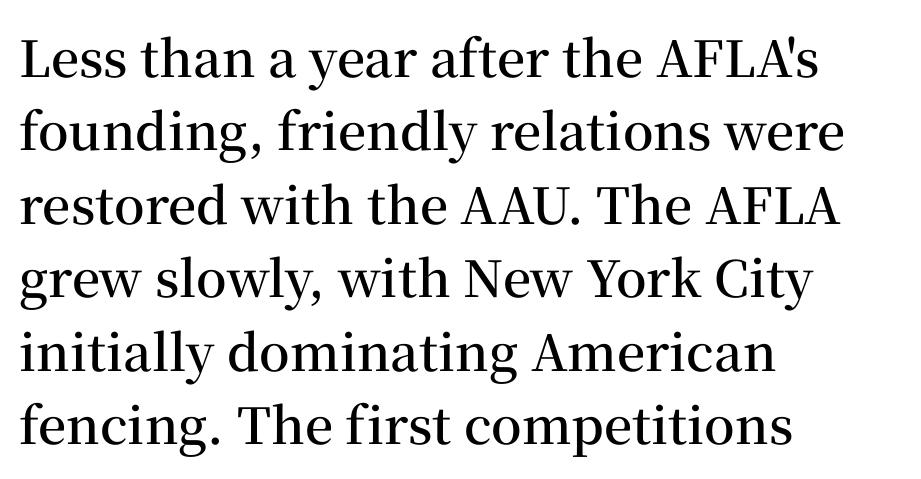
The image shows 50 px semibold serif type, upright; set left-aligned, normal line spacing (1.47x), normal letter spacing, not underlined; medium stroke contrast and a medium x-height.
